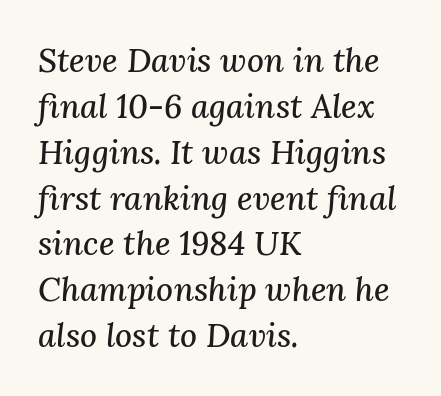
{"serif": "yes", "italic": "yes", "lean": "right", "slant_degrees": 3, "width": "normal", "stroke_contrast": "medium", "x_height": "medium", "monospaced": "no", "underline": "no", "align": "left", "line_spacing": "normal", "line_spacing_ratio": 1.39, "letter_spacing": "normal", "letter_spacing_em": 0.0, "glyph_px": 33}
